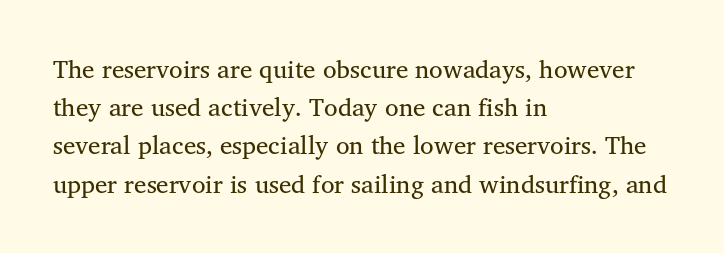
Q: Is the text bold? A: No.
Q: Is the text italic (slanted)? A: No, it is upright.
Q: Is the text underlined? A: No.
Q: How is the paragraph aligned? A: Left-aligned.
Q: Is the spacing between letters normal or unusually wide? A: Normal.
Q: Is the spacing between lines tight, normal or loose? A: Normal.
